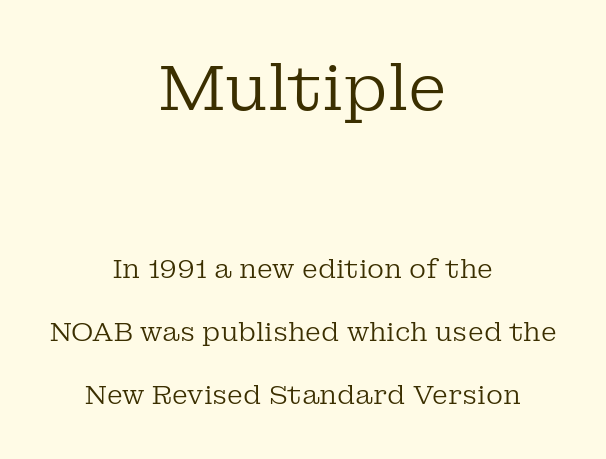
Reading down the column, the eye jumps a long way to each next line. The rendering uses natural spacing where letterforms have individual widths. Alignment: centered. No extra ink here — the face is not bold. In terms of letterform style, serifs are clearly present.
